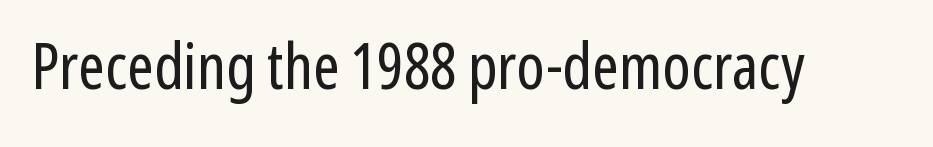
Q: Is the text bold? A: No.
Q: Is the text italic (slanted)? A: No, it is upright.
Q: Is the typeface a serif or a sans-serif typeface? A: Sans-serif.
Q: Is the text underlined? A: No.
Q: Is the spacing between letters normal or unusually wide? A: Normal.
Q: Width (condensed, normal, or wide)? A: Condensed.
Q: Stroke contrast? A: Low.
Q: x-height? A: Medium.
Q: Monospaced? A: No.
